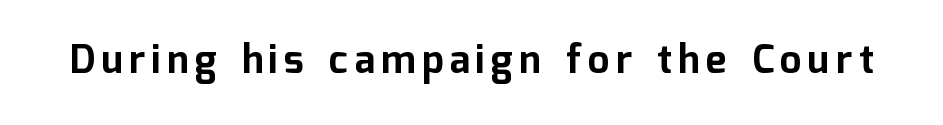
{"serif": "no", "italic": "no", "bold": "yes", "weight": "bold", "width": "normal", "stroke_contrast": "low", "x_height": "medium", "monospaced": "no", "underline": "no", "glyph_px": 39}
